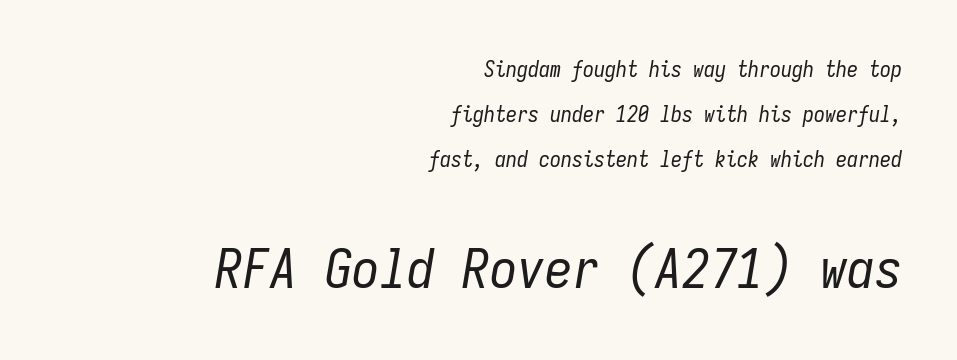
The image shows 55 px regular-weight, condensed type, italic (leaning right), monospaced; set right-aligned, loose line spacing (2.05x), normal letter spacing, not underlined; the second (bottom) block is 2.5x larger; low stroke contrast and a medium x-height.
